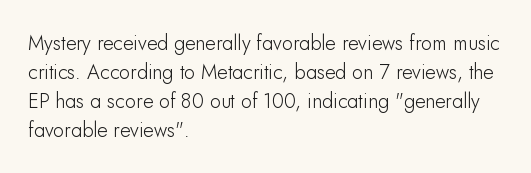
{"italic": "no", "underline": "no", "align": "left", "line_spacing": "normal", "line_spacing_ratio": 1.45, "letter_spacing": "normal", "letter_spacing_em": 0.0, "glyph_px": 20}
